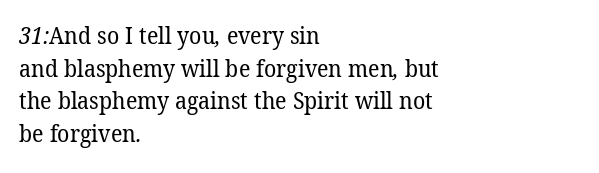
Reading down the block, your eye returns to a fixed left position each line. Heft: none added — not bold. Honestly, the letter spacing is just normal — you wouldn't notice it. Any mark beneath the type? The region is blank. What's the leading like? Ordinary, nothing unusual.
